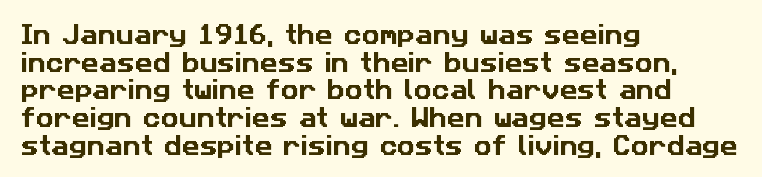
The image shows 22 px text type; set left-aligned, normal line spacing (1.26x), normal letter spacing, not underlined.
